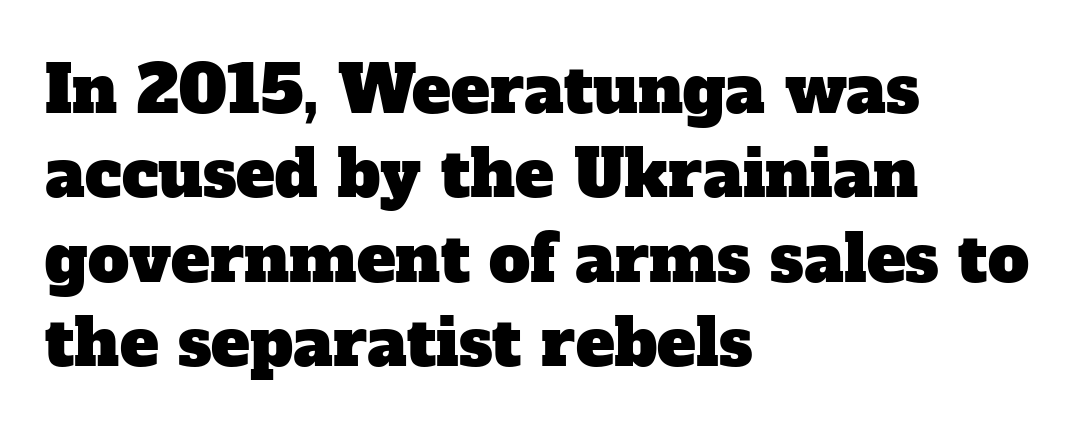
{"serif": "yes", "width": "normal", "stroke_contrast": "low", "x_height": "medium", "monospaced": "no", "underline": "no", "align": "left", "line_spacing": "normal", "line_spacing_ratio": 1.3, "letter_spacing": "normal", "letter_spacing_em": 0.0, "glyph_px": 65}
